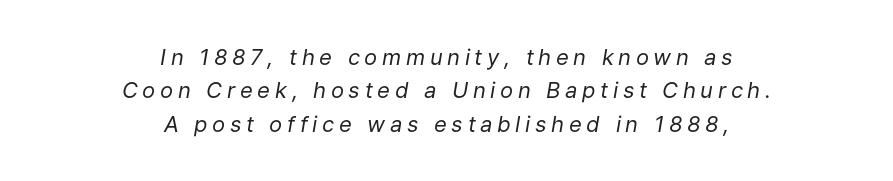
{"italic": "yes", "lean": "right", "slant_degrees": 9, "bold": "no", "underline": "no", "align": "center", "line_spacing": "normal", "line_spacing_ratio": 1.52, "letter_spacing": "wide", "letter_spacing_em": 0.21, "glyph_px": 22}
